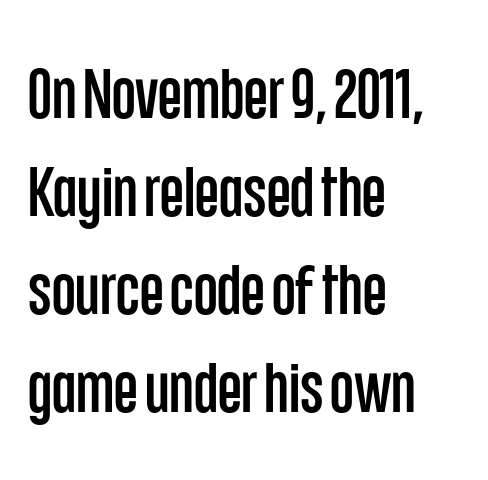
Q: Is the text italic (slanted)? A: No, it is upright.
Q: Is the typeface a serif or a sans-serif typeface? A: Sans-serif.
Q: Is the text underlined? A: No.
Q: How is the paragraph aligned? A: Left-aligned.
Q: Is the spacing between letters normal or unusually wide? A: Normal.
Q: Is the spacing between lines tight, normal or loose? A: Normal.
Q: Width (condensed, normal, or wide)? A: Condensed.
Q: Stroke contrast? A: Low.
Q: x-height? A: Large.
Q: Monospaced? A: No.
